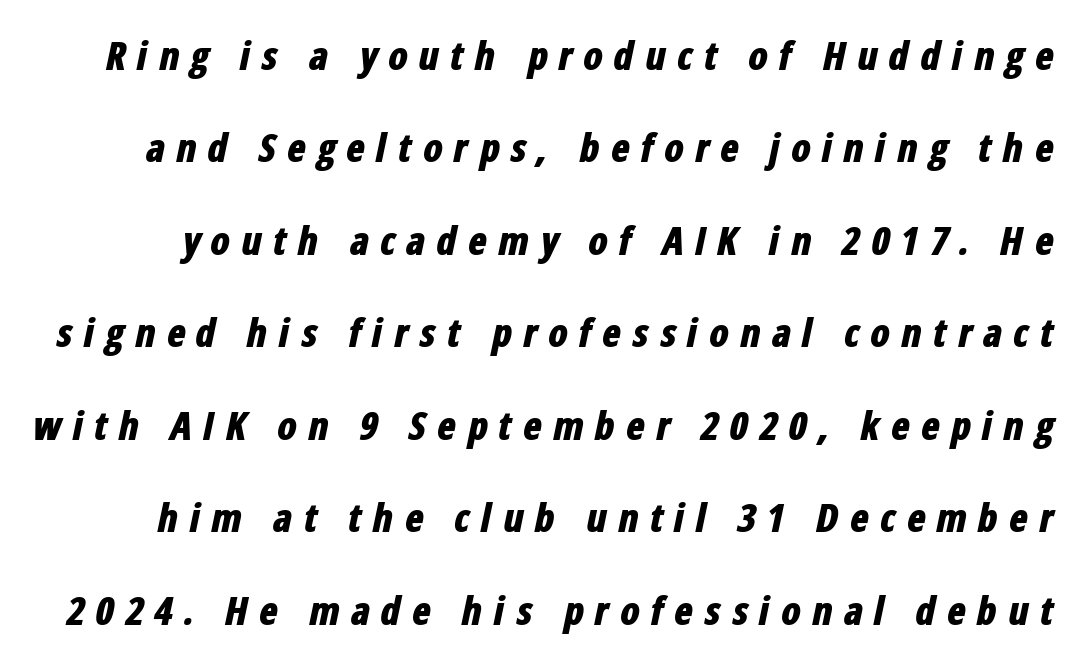
Designer's note — italics engaged. Varying glyph widths throughout — classic text-font behaviour. Airy leading. Students, this is bold: see how much ink each stroke carries. The passage shown is not underscored anywhere. Does extra space separate the letters? Yes, quite a lot of it.
